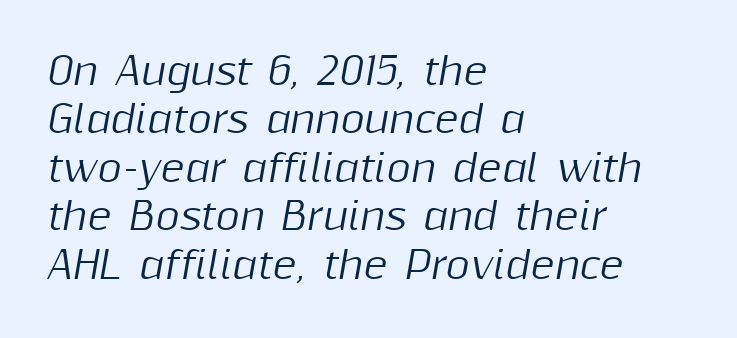
The image shows 37 px text type, italic (leaning right); set left-aligned, normal line spacing (1.31x), normal letter spacing, not underlined; medium stroke contrast and a medium x-height.
